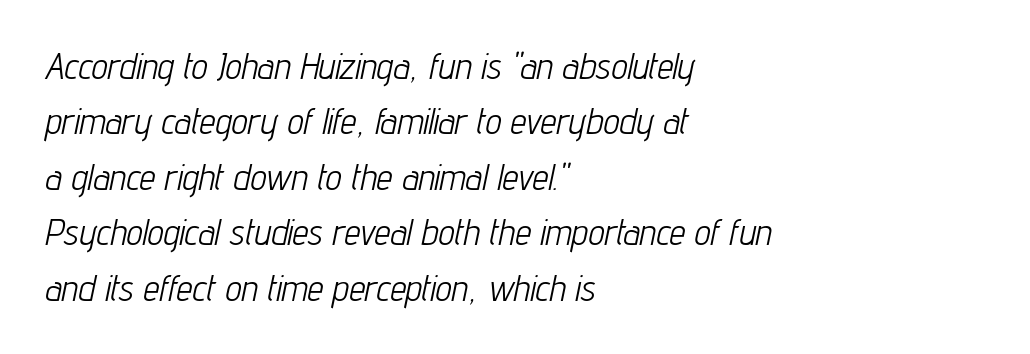
{"italic": "yes", "lean": "right", "slant_degrees": 12, "bold": "no", "weight": "light", "width": "condensed", "stroke_contrast": "low", "x_height": "medium", "monospaced": "no", "underline": "no", "align": "left", "line_spacing": "normal", "line_spacing_ratio": 1.54, "letter_spacing": "normal", "letter_spacing_em": 0.0, "glyph_px": 36}
